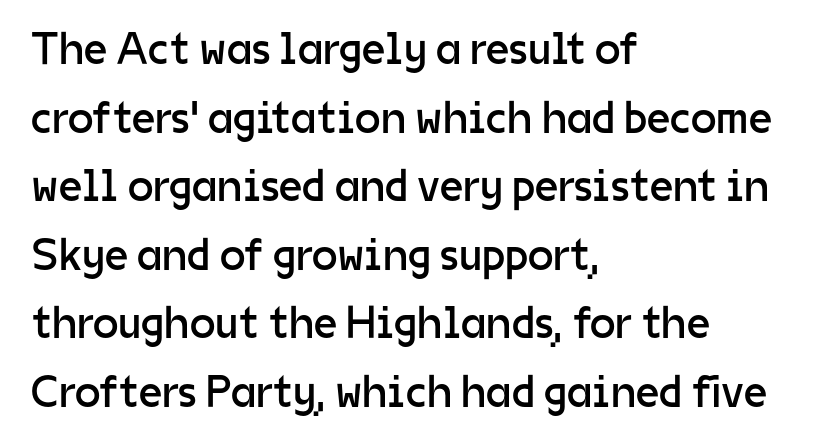
These lines keep a tight, regular rhythm from letter to letter. No word sits above an underline. The font sits on the lighter half of the weight spectrum, regular included. The rows are spaced the way most documents space them. The paragraph shown leans on its left margin.
